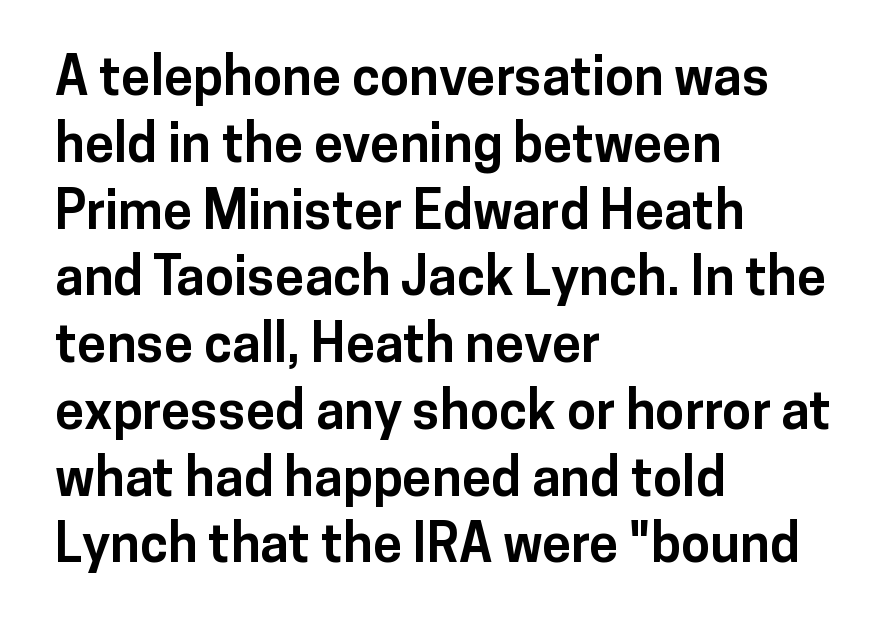
Q: Is the text bold? A: Yes.
Q: Is the text italic (slanted)? A: No, it is upright.
Q: Is the typeface a serif or a sans-serif typeface? A: Sans-serif.
Q: Is the text underlined? A: No.
Q: How is the paragraph aligned? A: Left-aligned.
Q: Is the spacing between letters normal or unusually wide? A: Normal.
Q: Is the spacing between lines tight, normal or loose? A: Normal.
Q: Width (condensed, normal, or wide)? A: Normal.
Q: Stroke contrast? A: Low.
Q: x-height? A: Medium.
Q: Monospaced? A: No.
